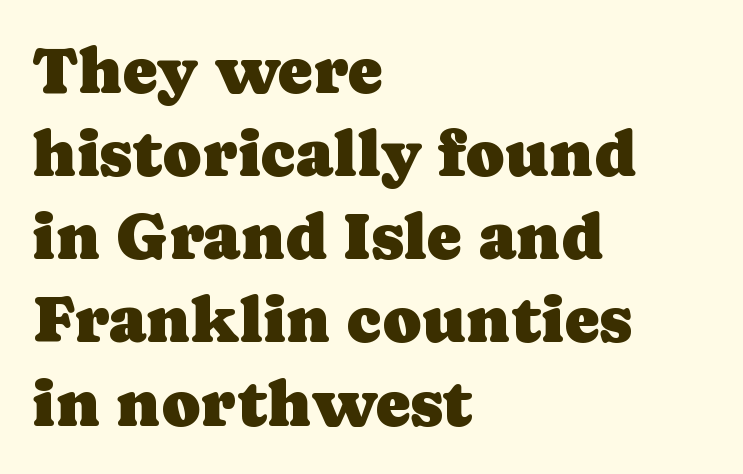
The image shows 66 px serif type, upright; set left-aligned, normal line spacing (1.26x), normal letter spacing, not underlined; low stroke contrast and a medium x-height.
